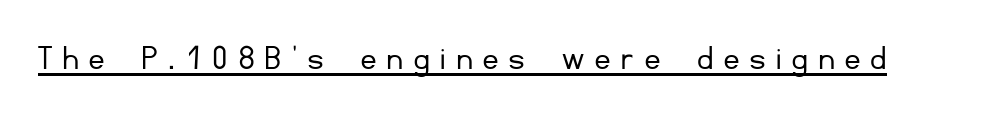
{"serif": "no", "italic": "no", "bold": "no", "weight": "light", "width": "normal", "stroke_contrast": "low", "x_height": "small", "monospaced": "no", "underline": "yes", "letter_spacing": "wide", "letter_spacing_em": 0.3, "glyph_px": 37}
